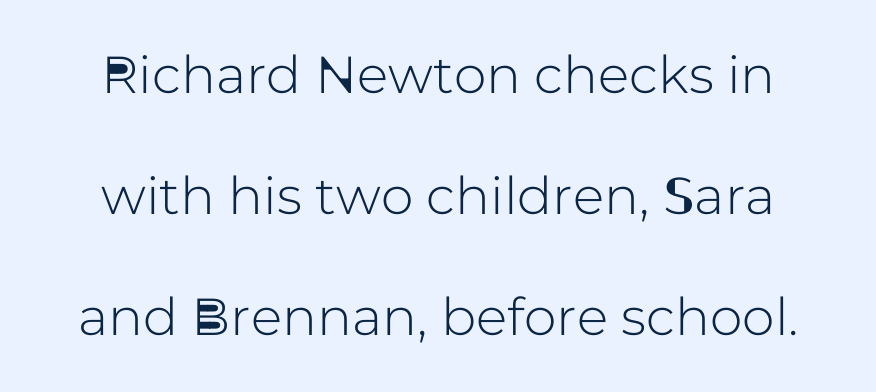
Q: Is the text italic (slanted)? A: No, it is upright.
Q: Is the typeface a serif or a sans-serif typeface? A: Sans-serif.
Q: Is the text underlined? A: No.
Q: Is the spacing between letters normal or unusually wide? A: Normal.
Q: Is the spacing between lines tight, normal or loose? A: Loose.
Q: Width (condensed, normal, or wide)? A: Normal.
Q: Stroke contrast? A: Low.
Q: x-height? A: Medium.
Q: Monospaced? A: No.
